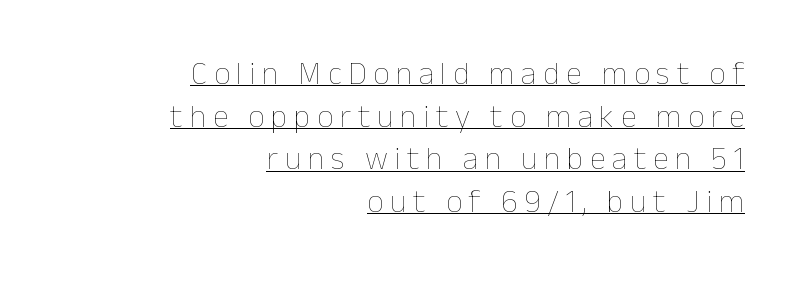
Emphasis is given by a line drawn under the lettering. Glyph-to-glyph distance is far greater than everyday printed text. Honestly, the row spacing looks completely unremarkable. Weight: in the light-to-regular range. These lines stack with their right ends in a neat column. Note the varied advance widths — an 'i' is clearly narrower than an 'm'.
